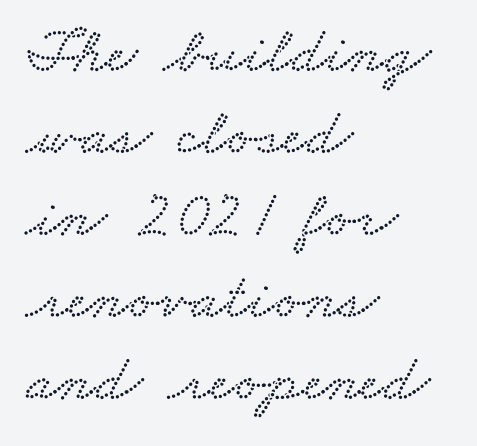
{"width": "wide", "stroke_contrast": "low", "x_height": "small", "monospaced": "no", "underline": "no", "align": "left", "line_spacing": "normal", "line_spacing_ratio": 1.26, "letter_spacing": "normal", "letter_spacing_em": 0.0, "glyph_px": 65}
